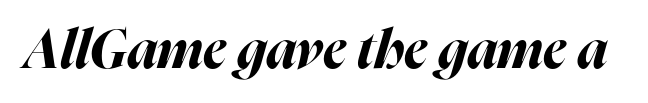
{"italic": "yes", "lean": "right", "slant_degrees": 16, "bold": "yes", "weight": "bold", "width": "normal", "stroke_contrast": "high", "x_height": "medium", "monospaced": "no", "underline": "no", "letter_spacing": "normal", "letter_spacing_em": 0.0, "glyph_px": 54}
